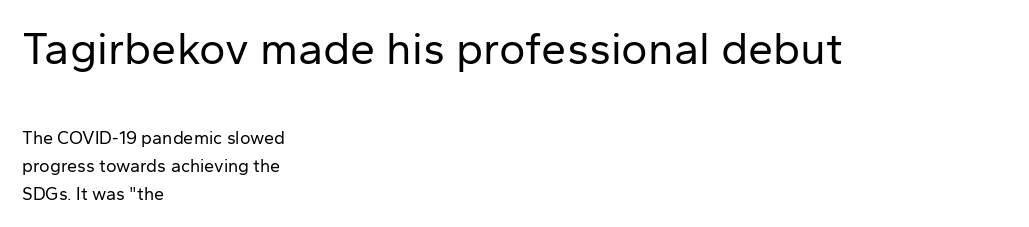
The rendering uses a moderate line-height, typical for paragraphs. Note the varied advance widths — an 'i' is clearly narrower than an 'm'. In CSS terms this would be text-align: left. Rule under the text: the space is simply empty. Rendered with straight, roman letterforms.
